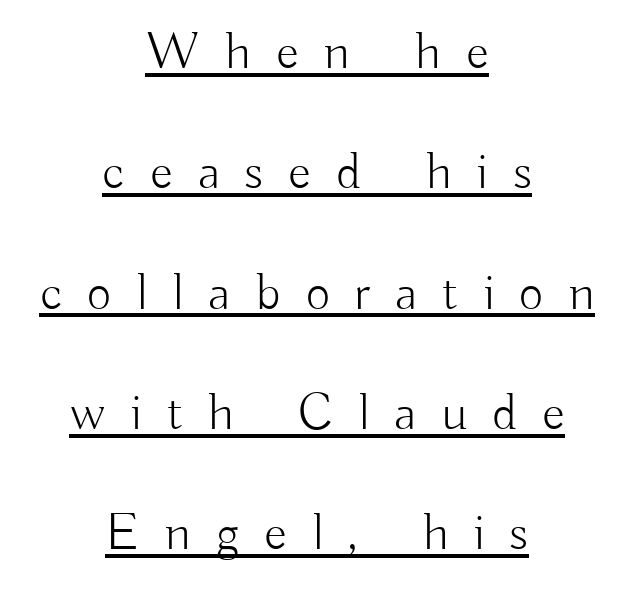
Q: Is the text bold? A: No.
Q: Is the text italic (slanted)? A: No, it is upright.
Q: Is the typeface a serif or a sans-serif typeface? A: Sans-serif.
Q: Is the text underlined? A: Yes.
Q: How is the paragraph aligned? A: Centered.
Q: Is the spacing between letters normal or unusually wide? A: Unusually wide.
Q: Is the spacing between lines tight, normal or loose? A: Loose.
Q: Width (condensed, normal, or wide)? A: Normal.
Q: Stroke contrast? A: Low.
Q: x-height? A: Small.
Q: Monospaced? A: No.
